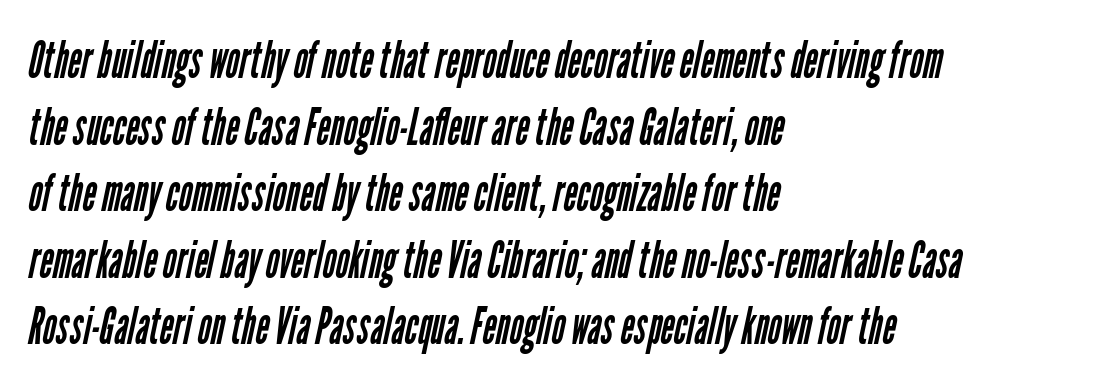
Stroke terminals: plain, sans-serif. Horizontal bands of white between lines are of average thickness. Underline: absent. Character widths vary here, with narrow letters taking less room than wide ones.
